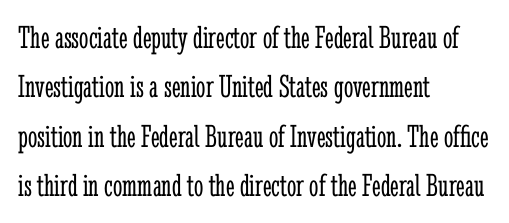
Q: Is the text bold? A: No.
Q: Is the text italic (slanted)? A: No, it is upright.
Q: Is the typeface a serif or a sans-serif typeface? A: Serif.
Q: Is the text underlined? A: No.
Q: How is the paragraph aligned? A: Left-aligned.
Q: Is the spacing between letters normal or unusually wide? A: Normal.
Q: Is the spacing between lines tight, normal or loose? A: Normal.
Q: Width (condensed, normal, or wide)? A: Condensed.
Q: Stroke contrast? A: Low.
Q: x-height? A: Medium.
Q: Monospaced? A: No.
